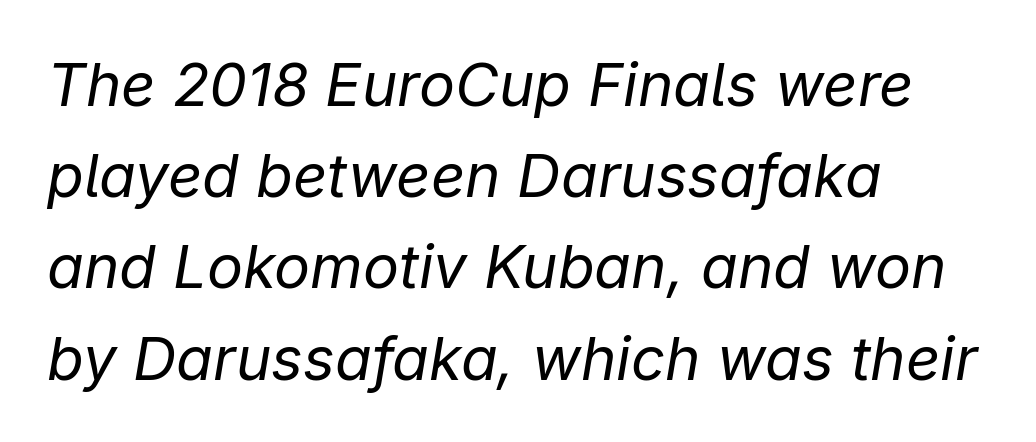
The image shows 60 px regular-weight type, italic (leaning right); set left-aligned, normal line spacing (1.52x), normal letter spacing, not underlined; low stroke contrast and a medium x-height.
